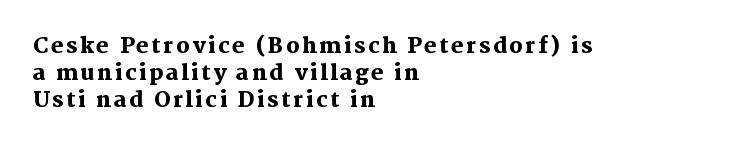
{"italic": "no", "bold": "yes", "underline": "no", "align": "left", "line_spacing": "normal", "line_spacing_ratio": 1.29, "glyph_px": 21}
